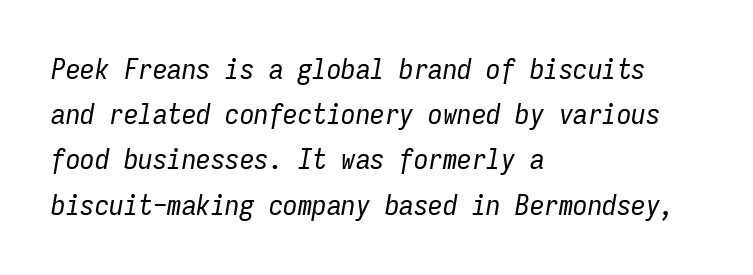
Q: Is the text bold? A: No.
Q: Is the text italic (slanted)? A: Yes, it leans right by about 9 degrees.
Q: Is the text underlined? A: No.
Q: How is the paragraph aligned? A: Left-aligned.
Q: Is the spacing between letters normal or unusually wide? A: Normal.
Q: Is the spacing between lines tight, normal or loose? A: Normal.
Q: Width (condensed, normal, or wide)? A: Condensed.
Q: Stroke contrast? A: Low.
Q: x-height? A: Medium.
Q: Monospaced? A: Yes.
